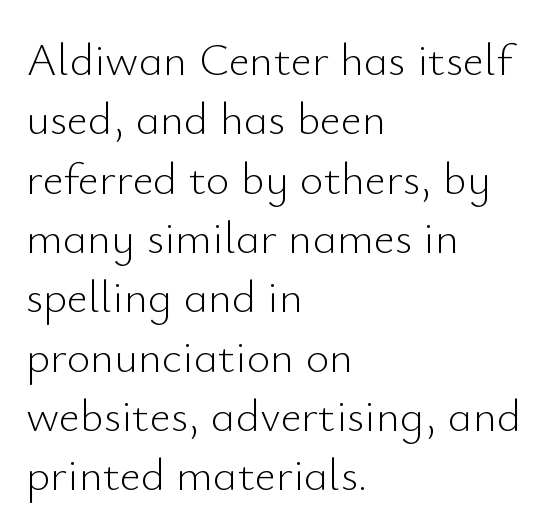
Does the leading feel generous? No, just average. The face used here is proportionally spaced, like ordinary book or web type. Typeset ragged right — the left edge is the straight one. Ink coverage per letter is moderate at most. Decoration check: the copy has no underline.
